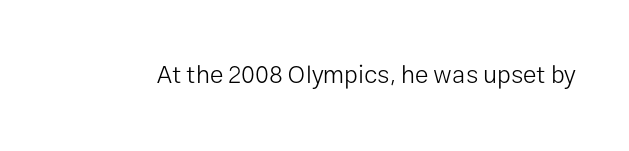
{"italic": "no", "bold": "no", "underline": "no", "letter_spacing": "normal", "letter_spacing_em": 0.0, "glyph_px": 25}
